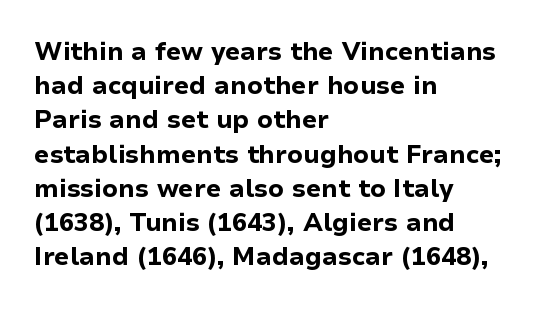
{"italic": "no", "bold": "yes", "underline": "no", "align": "left", "line_spacing": "normal", "line_spacing_ratio": 1.37, "letter_spacing": "normal", "letter_spacing_em": 0.0, "glyph_px": 25}
